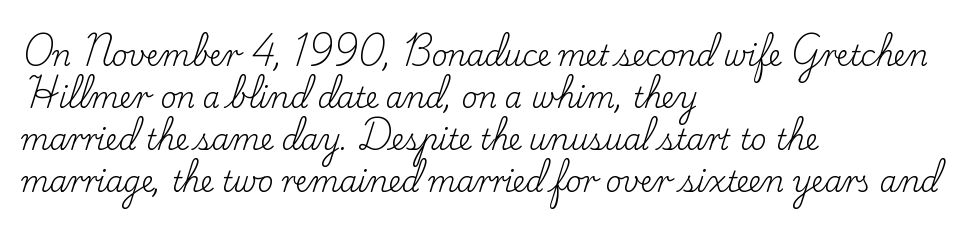
Q: Is the text bold? A: No.
Q: Is the text italic (slanted)? A: Yes.
Q: Is the typeface a serif or a sans-serif typeface? A: Serif.
Q: Is the text underlined? A: No.
Q: How is the paragraph aligned? A: Left-aligned.
Q: Is the spacing between letters normal or unusually wide? A: Normal.
Q: Is the spacing between lines tight, normal or loose? A: Normal.
Q: Width (condensed, normal, or wide)? A: Normal.
Q: Stroke contrast? A: Low.
Q: x-height? A: Small.
Q: Monospaced? A: No.
